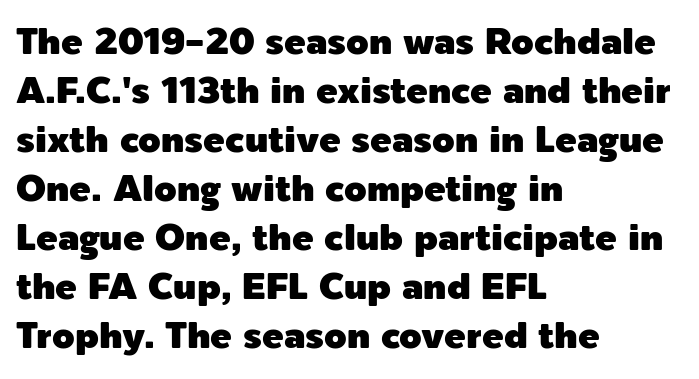
{"serif": "no", "italic": "no", "width": "normal", "x_height": "medium", "monospaced": "no", "underline": "no", "align": "left", "line_spacing": "normal", "line_spacing_ratio": 1.36, "letter_spacing": "normal", "letter_spacing_em": 0.0, "glyph_px": 36}
